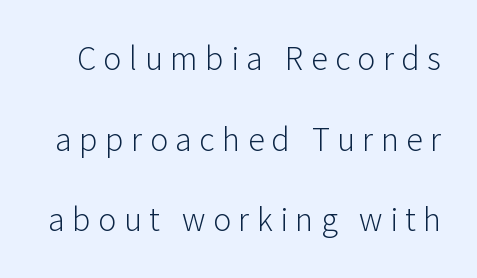
Q: Is the text bold? A: No.
Q: Is the text italic (slanted)? A: No, it is upright.
Q: Is the typeface a serif or a sans-serif typeface? A: Sans-serif.
Q: Is the text underlined? A: No.
Q: Is the spacing between letters normal or unusually wide? A: Unusually wide.
Q: Is the spacing between lines tight, normal or loose? A: Loose.
Q: Width (condensed, normal, or wide)? A: Normal.
Q: Stroke contrast? A: Low.
Q: x-height? A: Medium.
Q: Monospaced? A: No.
